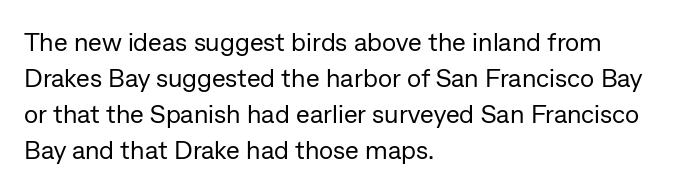
{"italic": "no", "bold": "no", "underline": "no", "align": "left", "line_spacing": "normal", "line_spacing_ratio": 1.38, "letter_spacing": "normal", "letter_spacing_em": 0.0, "glyph_px": 26}
